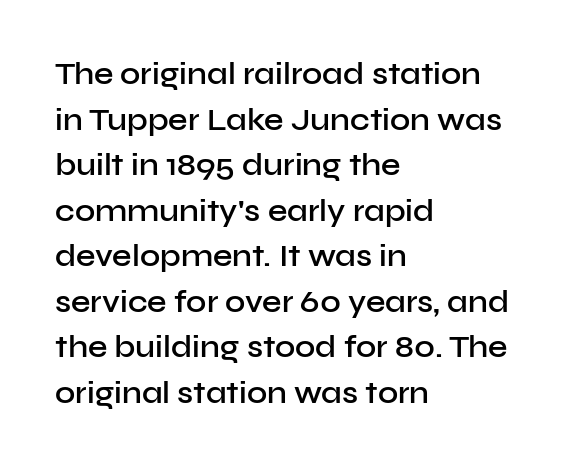
{"serif": "no", "italic": "no", "bold": "semi", "weight": "semibold", "width": "normal", "stroke_contrast": "low", "x_height": "medium", "monospaced": "no", "underline": "no", "align": "left", "line_spacing": "normal", "line_spacing_ratio": 1.47, "letter_spacing": "normal", "letter_spacing_em": 0.0, "glyph_px": 31}
